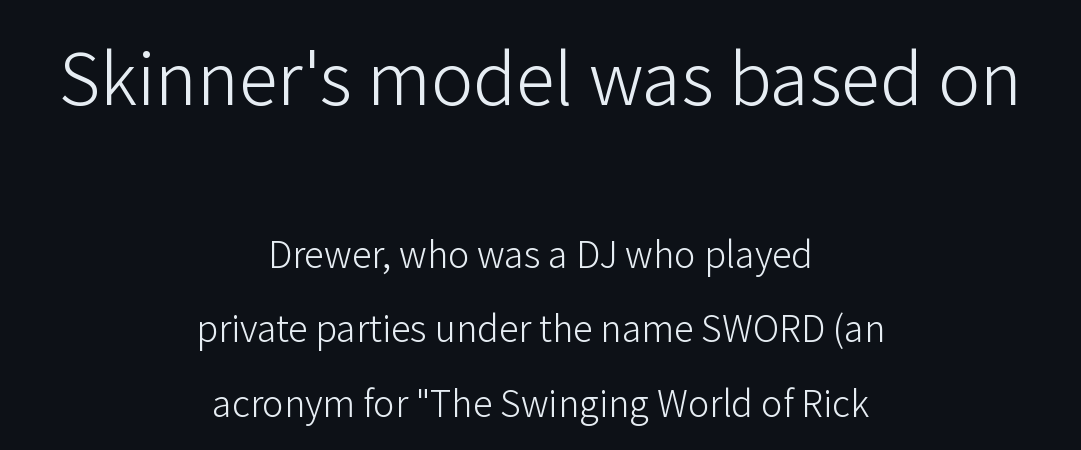
Observe the absence of serifs on each vertical stroke in this sample. Beneath every word, the page is bare. Think standard paragraph weight, or any step lighter than that. Nothing unusual about the tracking: characters are spaced as the font intends. These two chunks differ in scale, with the top chunk taking the larger measure. These lines are rendered in a variable-pitch font.
